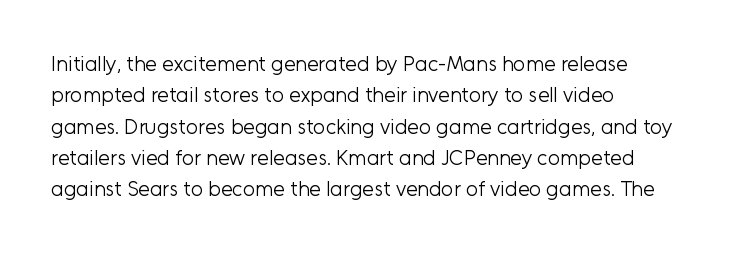
Q: Is the text bold? A: No.
Q: Is the text italic (slanted)? A: No, it is upright.
Q: Is the text underlined? A: No.
Q: How is the paragraph aligned? A: Left-aligned.
Q: Is the spacing between letters normal or unusually wide? A: Normal.
Q: Is the spacing between lines tight, normal or loose? A: Normal.
